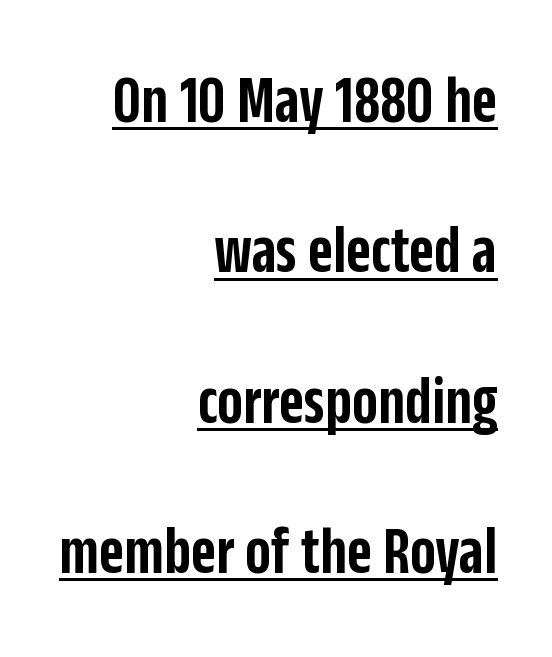
Here the designer chose a conventional face with non-uniform glyph widths. Each line of the rendering has a horizontal stroke beneath the glyphs. Nobody touched the tracking dial on this one. In terms of weight, the rendering is demibold, just under bold. Right-aligned paragraph, ragged on the left.
